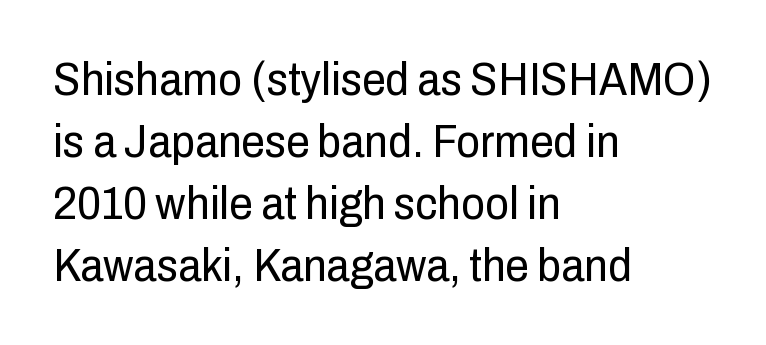
Compared with typical body copy, the letter spacing here is the same. Nothing sits at the stroke ends, so this counts as sans-serif. The face used here is proportionally spaced, like ordinary book or web type. Each stroke keeps to a modest, everyday thickness or less.
